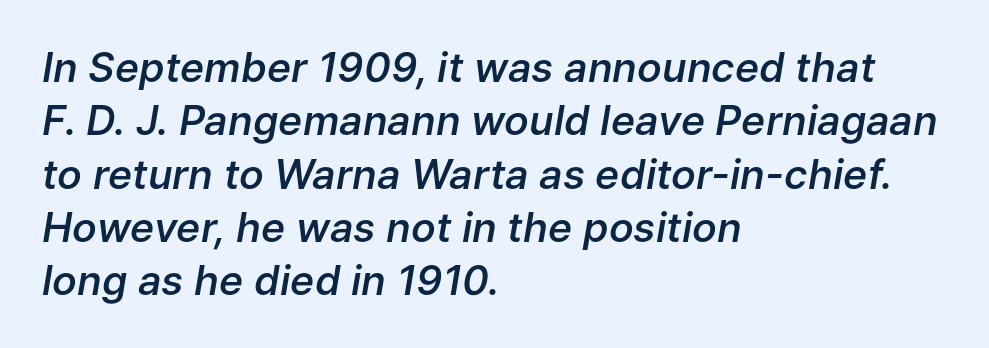
The image shows 41 px semibold type, italic (leaning right); set left-aligned, normal line spacing (1.3x), normal letter spacing, not underlined; low stroke contrast and a medium x-height.
